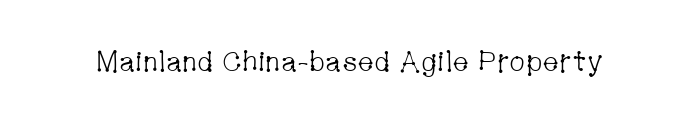
The image shows 28 px light, condensed serif type, upright; set normal letter spacing, not underlined; low stroke contrast and a medium x-height.
